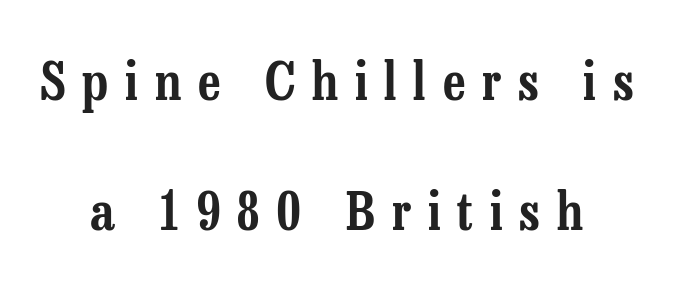
Q: Is the text italic (slanted)? A: No, it is upright.
Q: Is the typeface a serif or a sans-serif typeface? A: Serif.
Q: Is the text underlined? A: No.
Q: How is the paragraph aligned? A: Centered.
Q: Is the spacing between letters normal or unusually wide? A: Unusually wide.
Q: Is the spacing between lines tight, normal or loose? A: Loose.
Q: Width (condensed, normal, or wide)? A: Condensed.
Q: Stroke contrast? A: Low.
Q: x-height? A: Medium.
Q: Monospaced? A: No.
